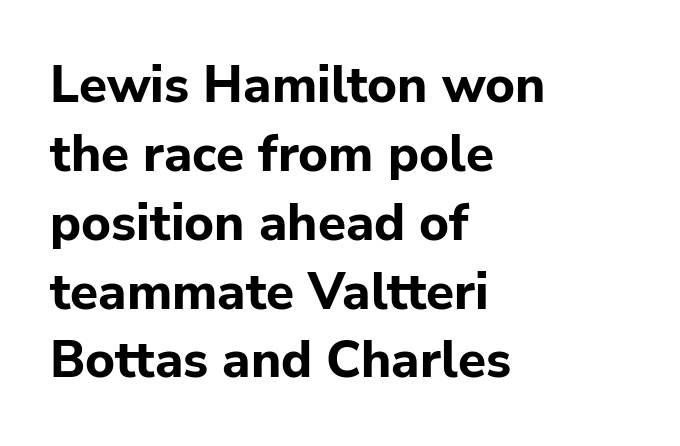
{"serif": "no", "italic": "no", "bold": "yes", "weight": "bold", "width": "normal", "stroke_contrast": "low", "x_height": "medium", "monospaced": "no", "underline": "no", "align": "left", "line_spacing": "normal", "line_spacing_ratio": 1.35, "letter_spacing": "normal", "letter_spacing_em": 0.0, "glyph_px": 51}
